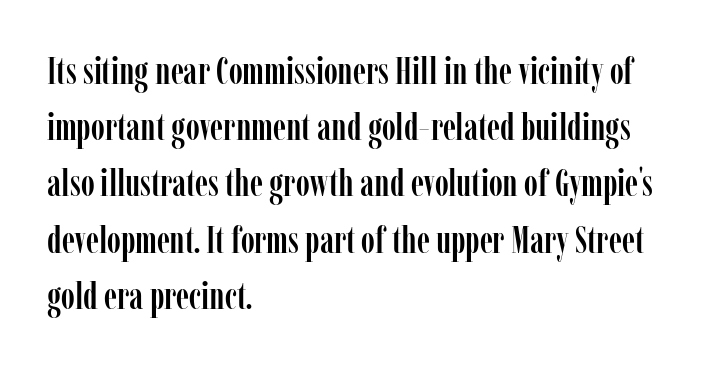
Q: Is the text italic (slanted)? A: No, it is upright.
Q: Is the typeface a serif or a sans-serif typeface? A: Serif.
Q: Is the text underlined? A: No.
Q: How is the paragraph aligned? A: Left-aligned.
Q: Is the spacing between letters normal or unusually wide? A: Normal.
Q: Is the spacing between lines tight, normal or loose? A: Normal.
Q: Width (condensed, normal, or wide)? A: Condensed.
Q: Stroke contrast? A: Low.
Q: x-height? A: Medium.
Q: Monospaced? A: No.
